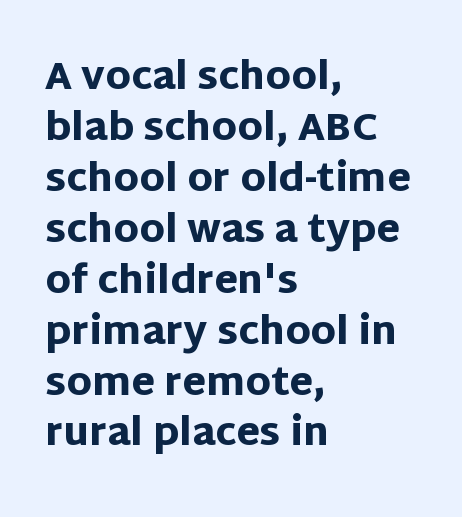
Q: Is the text bold? A: Yes.
Q: Is the text italic (slanted)? A: No, it is upright.
Q: Is the typeface a serif or a sans-serif typeface? A: Sans-serif.
Q: Is the text underlined? A: No.
Q: How is the paragraph aligned? A: Left-aligned.
Q: Is the spacing between letters normal or unusually wide? A: Normal.
Q: Is the spacing between lines tight, normal or loose? A: Normal.
Q: Width (condensed, normal, or wide)? A: Normal.
Q: Stroke contrast? A: Low.
Q: x-height? A: Large.
Q: Monospaced? A: No.
